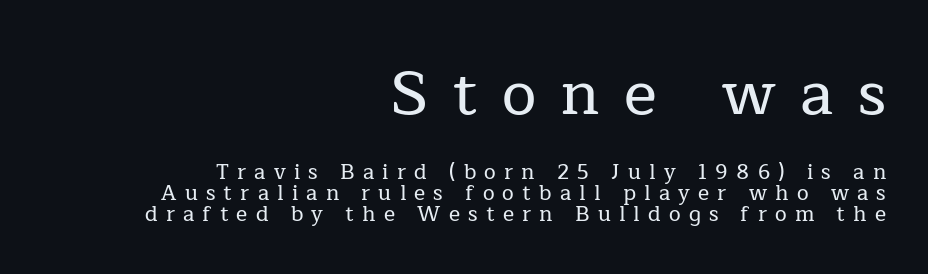
Q: Is the text italic (slanted)? A: No, it is upright.
Q: Is the typeface a serif or a sans-serif typeface? A: Serif.
Q: Is the text underlined? A: No.
Q: How is the paragraph aligned? A: Right-aligned.
Q: Is the spacing between letters normal or unusually wide? A: Unusually wide.
Q: Is the spacing between lines tight, normal or loose? A: Tight.
Q: Which block of text is set in a larger size, the first (top) or the second (bottom)? A: The first (top) one.
Q: Width (condensed, normal, or wide)? A: Normal.
Q: Stroke contrast? A: Low.
Q: x-height? A: Medium.
Q: Monospaced? A: No.
